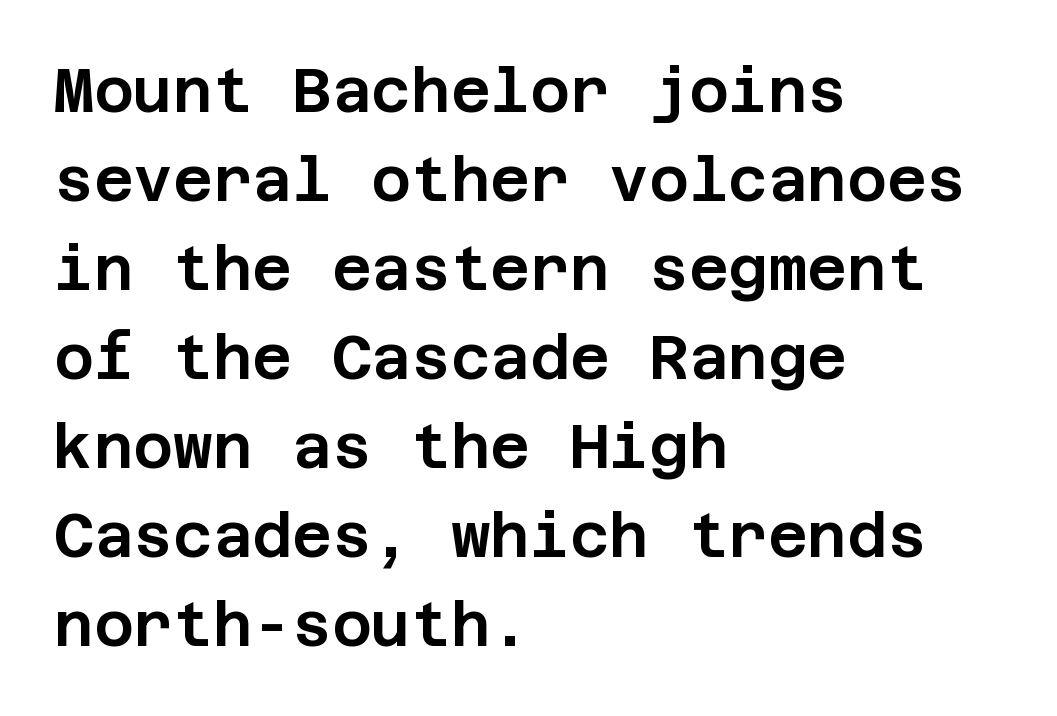
{"serif": "no", "italic": "no", "width": "normal", "stroke_contrast": "low", "x_height": "large", "underline": "no", "align": "left", "line_spacing": "normal", "line_spacing_ratio": 1.46, "letter_spacing": "normal", "letter_spacing_em": 0.0, "glyph_px": 61}
